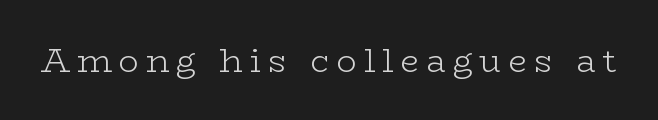
Q: Is the text bold? A: No.
Q: Is the text italic (slanted)? A: No, it is upright.
Q: Is the typeface a serif or a sans-serif typeface? A: Serif.
Q: Is the text underlined? A: No.
Q: Is the spacing between letters normal or unusually wide? A: Unusually wide.
Q: Width (condensed, normal, or wide)? A: Wide.
Q: Stroke contrast? A: Low.
Q: x-height? A: Medium.
Q: Monospaced? A: No.
